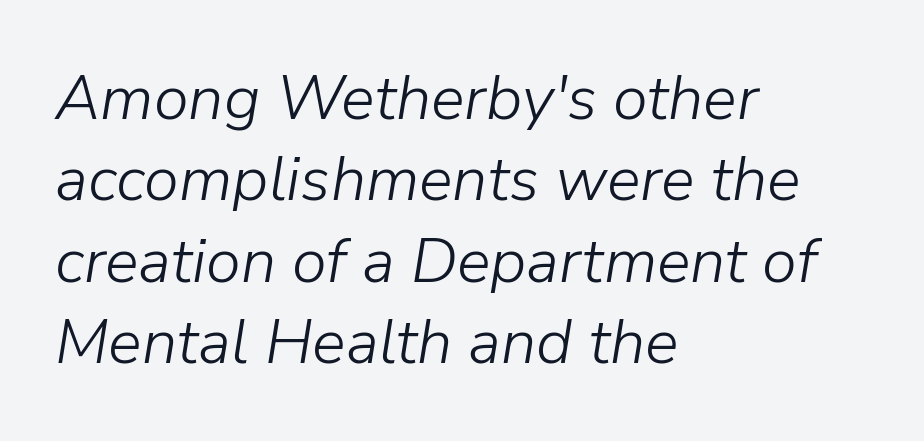
{"italic": "yes", "lean": "right", "slant_degrees": 9, "bold": "no", "weight": "light", "width": "normal", "stroke_contrast": "low", "x_height": "medium", "monospaced": "no", "underline": "no", "align": "left", "line_spacing": "normal", "line_spacing_ratio": 1.29, "letter_spacing": "normal", "letter_spacing_em": 0.0, "glyph_px": 63}
